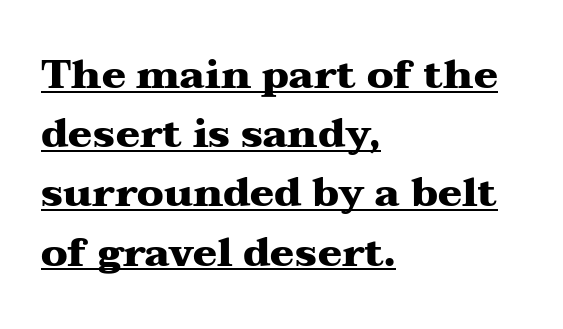
Q: Is the text bold? A: Yes.
Q: Is the text italic (slanted)? A: No, it is upright.
Q: Is the typeface a serif or a sans-serif typeface? A: Serif.
Q: Is the text underlined? A: Yes.
Q: How is the paragraph aligned? A: Left-aligned.
Q: Is the spacing between letters normal or unusually wide? A: Normal.
Q: Is the spacing between lines tight, normal or loose? A: Normal.
Q: Width (condensed, normal, or wide)? A: Wide.
Q: Stroke contrast? A: Medium.
Q: x-height? A: Medium.
Q: Monospaced? A: No.
